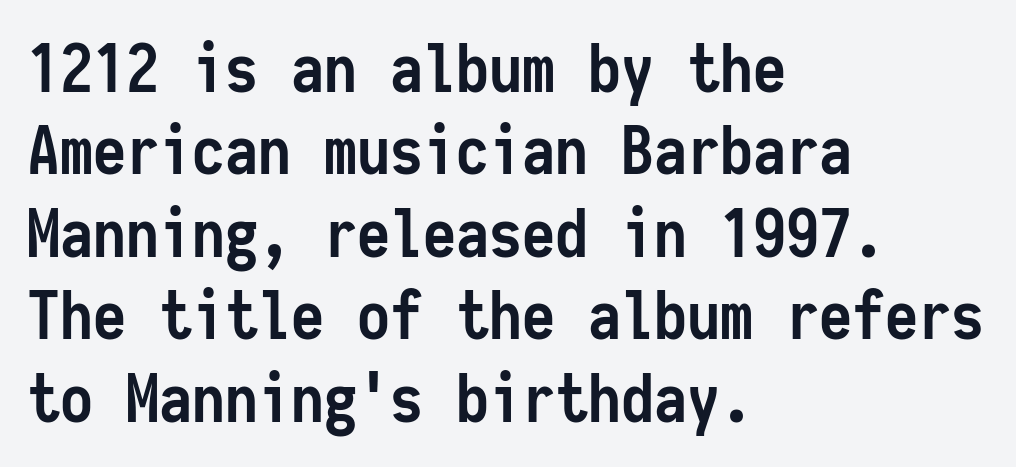
{"serif": "no", "italic": "no", "bold": "yes", "weight": "semibold", "width": "condensed", "stroke_contrast": "low", "x_height": "medium", "monospaced": "yes", "underline": "no", "align": "left", "line_spacing": "normal", "line_spacing_ratio": 1.25, "letter_spacing": "normal", "letter_spacing_em": 0.0, "glyph_px": 66}
